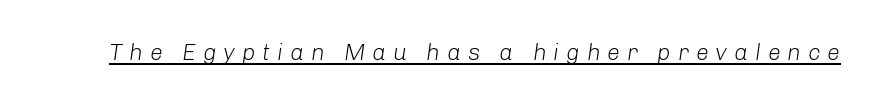
The image shows 23 px text type, italic (leaning right); set unusually wide letter spacing (+0.3 em), underlined.
